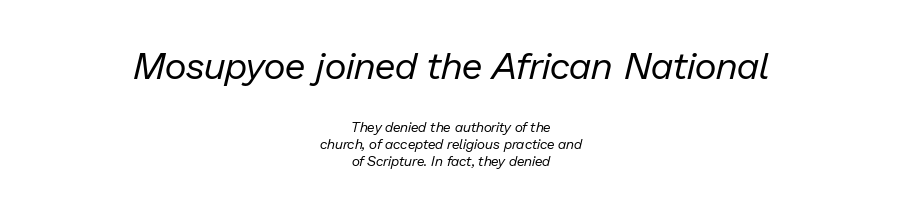
In CSS terms this would be text-align: center. The face used here appears at its bigger size in the upper chunk. Ink coverage per letter is moderate at most. Yep, that's italic — everything's leaning. Glance below the letters and you will spot only blank space.
